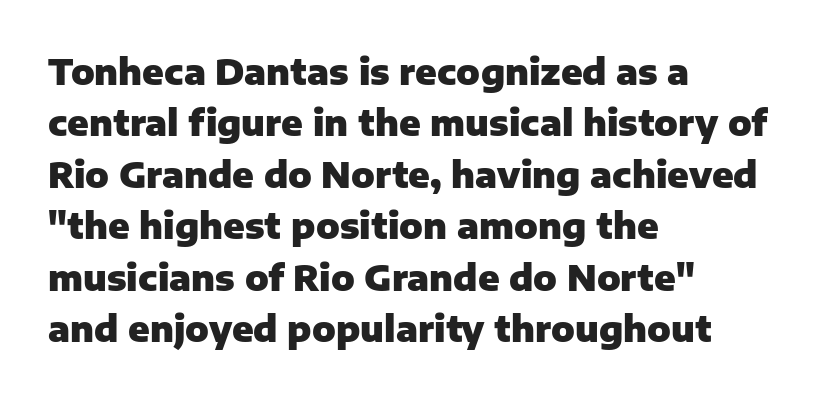
{"serif": "no", "italic": "no", "bold": "yes", "weight": "heavy", "width": "normal", "stroke_contrast": "low", "x_height": "medium", "monospaced": "no", "underline": "no", "align": "left", "line_spacing": "normal", "line_spacing_ratio": 1.47, "letter_spacing": "normal", "letter_spacing_em": 0.0, "glyph_px": 35}
